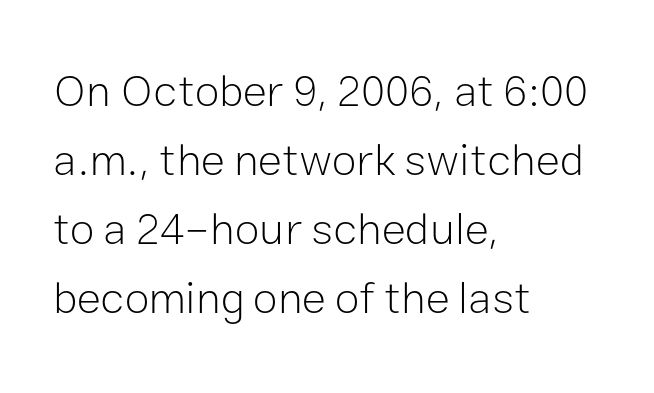
Q: Is the text bold? A: No.
Q: Is the text italic (slanted)? A: No, it is upright.
Q: Is the typeface a serif or a sans-serif typeface? A: Sans-serif.
Q: Is the text underlined? A: No.
Q: How is the paragraph aligned? A: Left-aligned.
Q: Is the spacing between letters normal or unusually wide? A: Normal.
Q: Is the spacing between lines tight, normal or loose? A: Normal.
Q: Width (condensed, normal, or wide)? A: Normal.
Q: Stroke contrast? A: Low.
Q: x-height? A: Medium.
Q: Monospaced? A: No.
